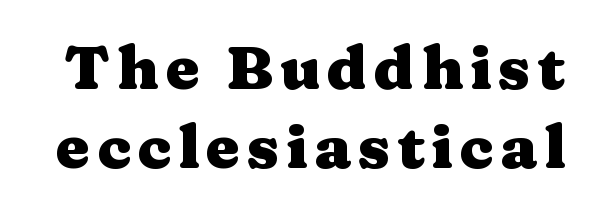
The image shows 61 px heavy, wide serif type, upright; set normal line spacing (1.29x), not underlined; medium stroke contrast and a medium x-height.
